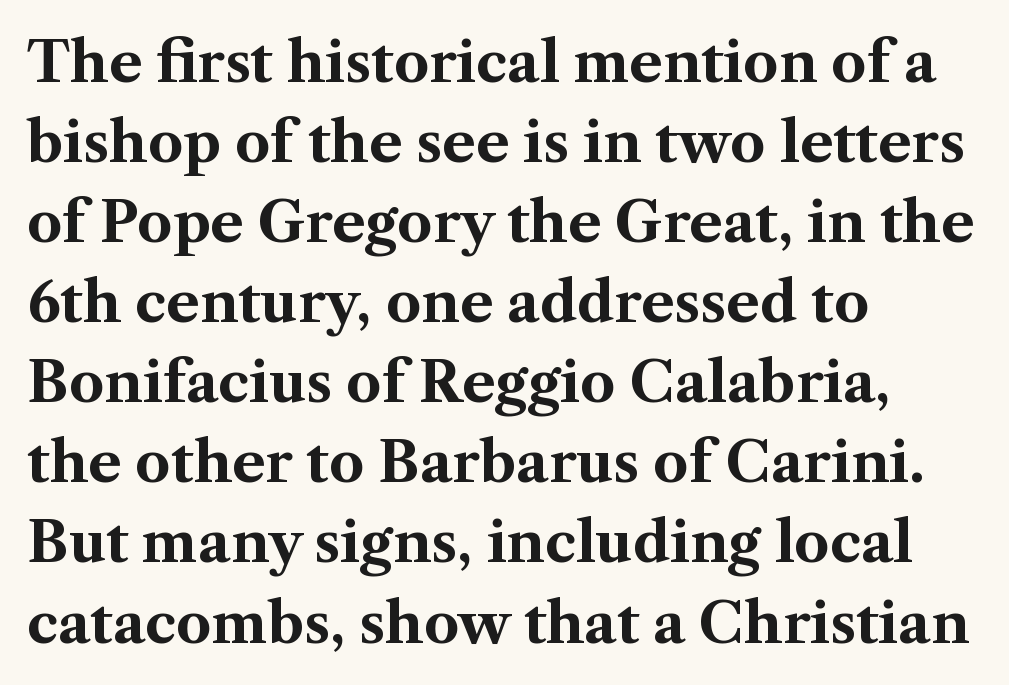
The text block is weighted toward the left margin, trailing off unevenly rightward. Ordinary non-slanted type is in use. To sum up the face: it has serifs. Varying glyph widths throughout — classic text-font behaviour. Nobody touched the tracking dial on this one.
